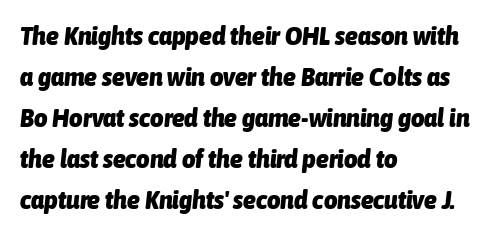
The image shows 26 px bold type, italic (leaning right); set left-aligned, normal line spacing (1.58x), normal letter spacing, not underlined.
